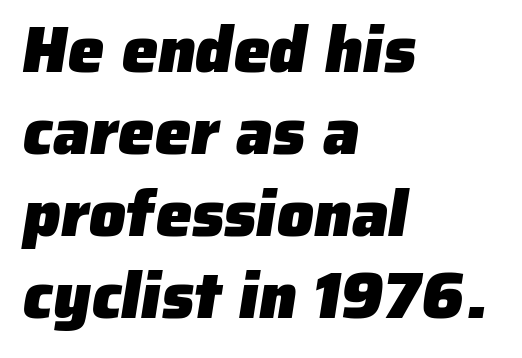
The image shows 65 px heavy sans-serif type; set left-aligned, normal line spacing (1.26x), normal letter spacing, not underlined; low stroke contrast and a medium x-height.
